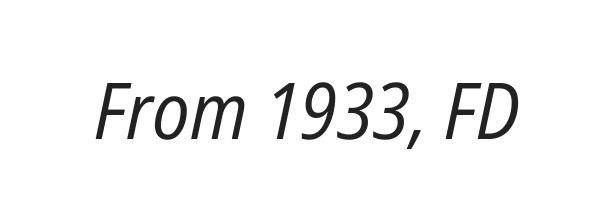
A typesetter would mark this as italic. Heaviness? Minimal to ordinary, like unemphasized prose. A bare baseline throughout the passage. The passage shown has conventional tracking throughout. Each letter keeps its own natural width here, so spacing adapts to shape.
